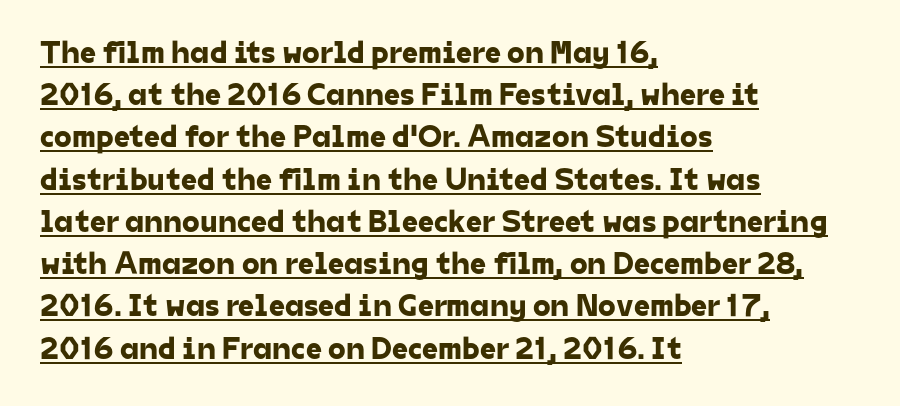
The image shows 32 px sans-serif type; set left-aligned, normal line spacing (1.32x), normal letter spacing, underlined; low stroke contrast and a medium x-height.
